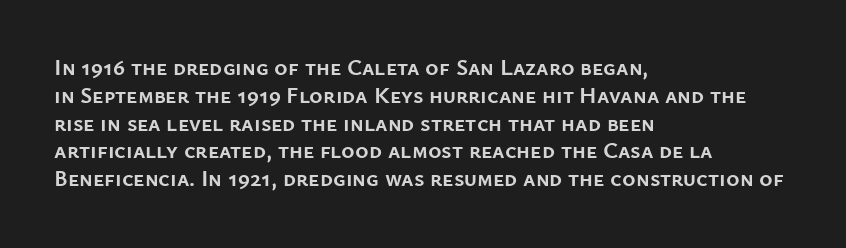
The image shows 23 px bold type, upright; set left-aligned, line spacing 1.21x, normal letter spacing, not underlined.
